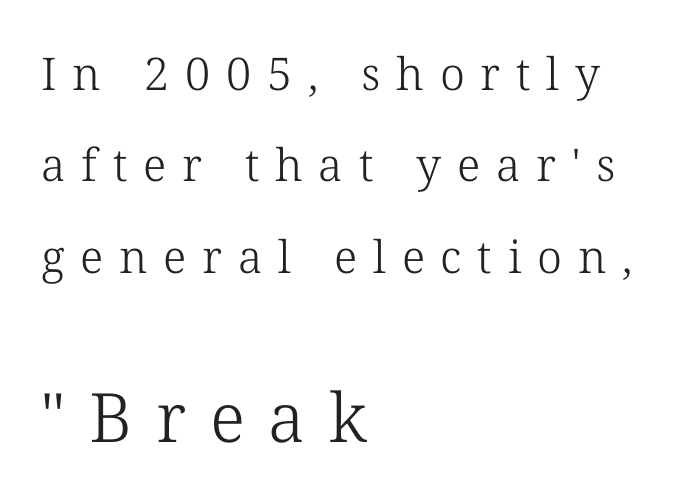
Q: Is the text bold? A: No.
Q: Is the text italic (slanted)? A: No, it is upright.
Q: Is the typeface a serif or a sans-serif typeface? A: Serif.
Q: Is the text underlined? A: No.
Q: How is the paragraph aligned? A: Left-aligned.
Q: Is the spacing between letters normal or unusually wide? A: Unusually wide.
Q: Is the spacing between lines tight, normal or loose? A: Loose.
Q: Which block of text is set in a larger size, the first (top) or the second (bottom)? A: The second (bottom) one.
Q: Width (condensed, normal, or wide)? A: Normal.
Q: Stroke contrast? A: Low.
Q: x-height? A: Medium.
Q: Monospaced? A: No.
